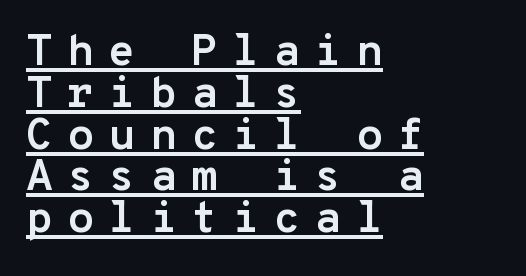
Q: Is the text bold? A: Yes.
Q: Is the text italic (slanted)? A: No, it is upright.
Q: Is the typeface a serif or a sans-serif typeface? A: Sans-serif.
Q: Is the text underlined? A: Yes.
Q: How is the paragraph aligned? A: Left-aligned.
Q: Is the spacing between letters normal or unusually wide? A: Unusually wide.
Q: Is the spacing between lines tight, normal or loose? A: Tight.
Q: Width (condensed, normal, or wide)? A: Normal.
Q: Stroke contrast? A: Low.
Q: x-height? A: Medium.
Q: Monospaced? A: Yes.
